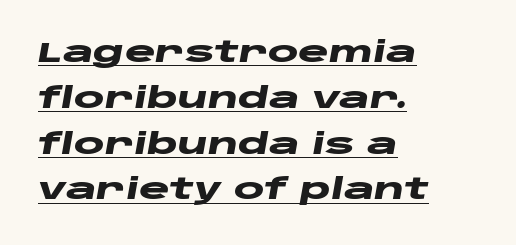
Q: Is the text bold? A: Yes.
Q: Is the text italic (slanted)? A: Yes, it leans right by about 10 degrees.
Q: Is the text underlined? A: Yes.
Q: How is the paragraph aligned? A: Left-aligned.
Q: Is the spacing between letters normal or unusually wide? A: Normal.
Q: Is the spacing between lines tight, normal or loose? A: Normal.
Q: Width (condensed, normal, or wide)? A: Wide.
Q: Stroke contrast? A: Low.
Q: x-height? A: Large.
Q: Monospaced? A: No.
